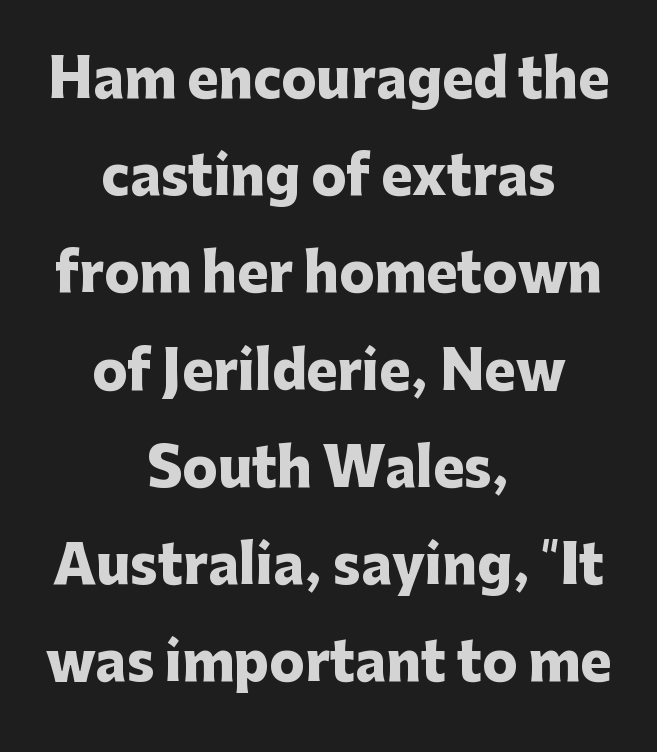
Q: Is the text bold? A: Yes.
Q: Is the text italic (slanted)? A: No, it is upright.
Q: Is the typeface a serif or a sans-serif typeface? A: Sans-serif.
Q: Is the text underlined? A: No.
Q: How is the paragraph aligned? A: Centered.
Q: Is the spacing between letters normal or unusually wide? A: Normal.
Q: Width (condensed, normal, or wide)? A: Normal.
Q: Stroke contrast? A: Low.
Q: x-height? A: Medium.
Q: Monospaced? A: No.
